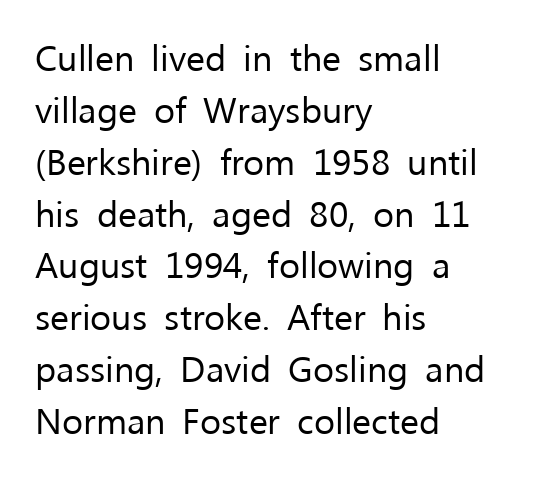
The image shows 36 px regular-weight sans-serif type, upright; set left-aligned, normal line spacing (1.44x), normal letter spacing, not underlined; low stroke contrast and a medium x-height.
